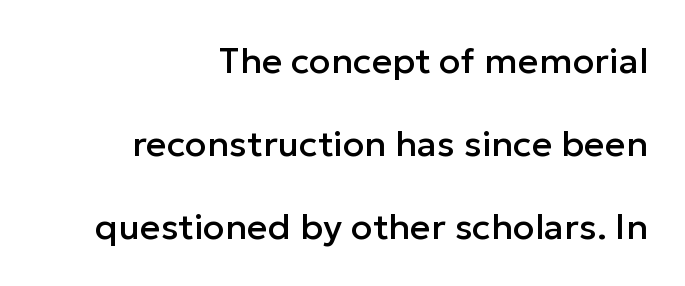
{"serif": "no", "italic": "no", "width": "normal", "stroke_contrast": "low", "x_height": "medium", "monospaced": "no", "underline": "no", "align": "right", "line_spacing": "loose", "line_spacing_ratio": 2.3, "letter_spacing": "normal", "letter_spacing_em": 0.0, "glyph_px": 36}
